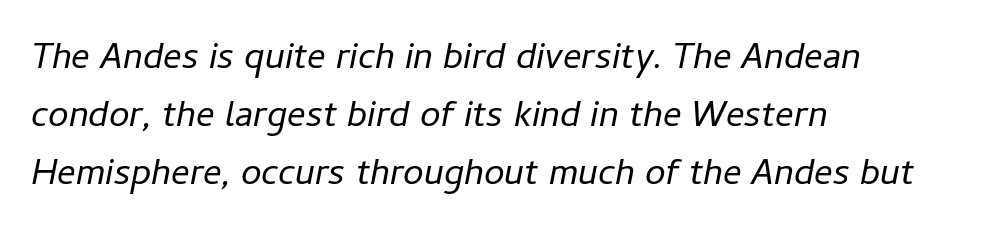
The image shows 37 px regular-weight type, italic (leaning right); set left-aligned, normal line spacing (1.57x), normal letter spacing, not underlined; low stroke contrast and a medium x-height.
